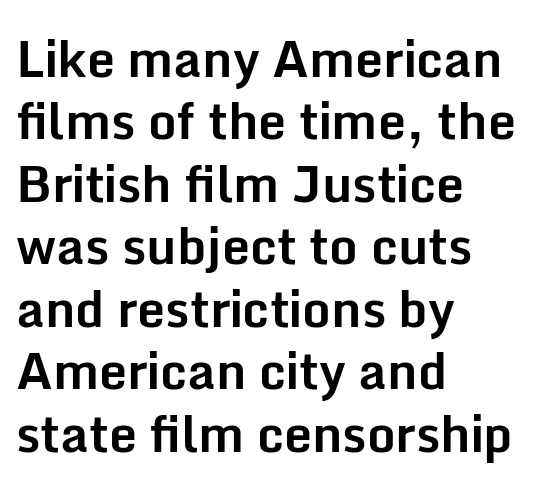
{"serif": "no", "italic": "no", "bold": "yes", "weight": "bold", "width": "normal", "stroke_contrast": "low", "x_height": "medium", "monospaced": "no", "underline": "no", "align": "left", "line_spacing": "normal", "line_spacing_ratio": 1.25, "letter_spacing": "normal", "letter_spacing_em": 0.0, "glyph_px": 50}
